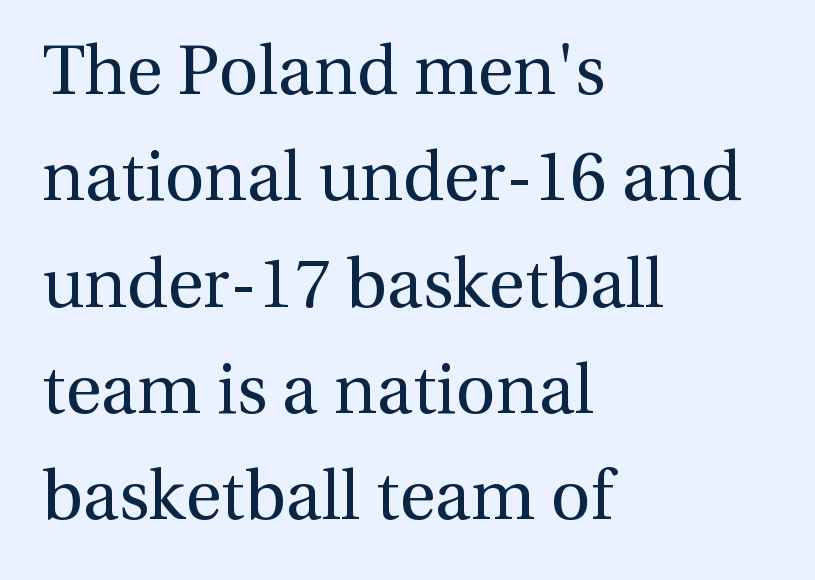
The image shows 69 px regular-weight serif type, upright; set left-aligned, normal line spacing (1.54x), normal letter spacing, not underlined; a medium x-height.
